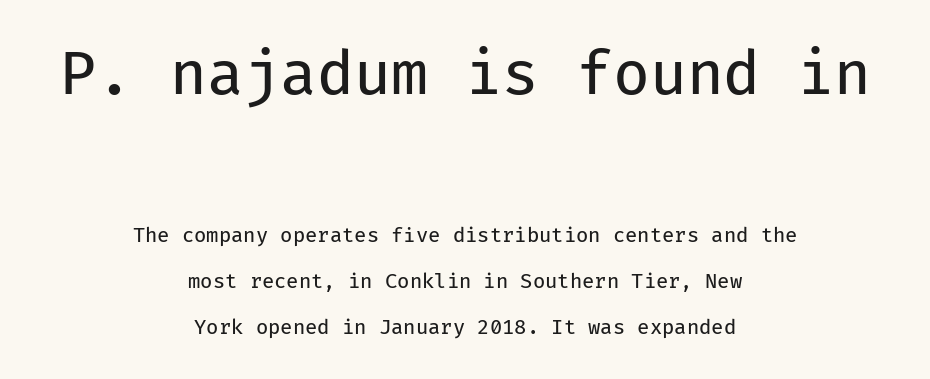
Q: Is the text bold? A: No.
Q: Is the text italic (slanted)? A: No, it is upright.
Q: Is the typeface a serif or a sans-serif typeface? A: Sans-serif.
Q: Is the text underlined? A: No.
Q: How is the paragraph aligned? A: Centered.
Q: Is the spacing between letters normal or unusually wide? A: Normal.
Q: Is the spacing between lines tight, normal or loose? A: Loose.
Q: Which block of text is set in a larger size, the first (top) or the second (bottom)? A: The first (top) one.
Q: Width (condensed, normal, or wide)? A: Normal.
Q: Stroke contrast? A: Low.
Q: x-height? A: Medium.
Q: Monospaced? A: Yes.
